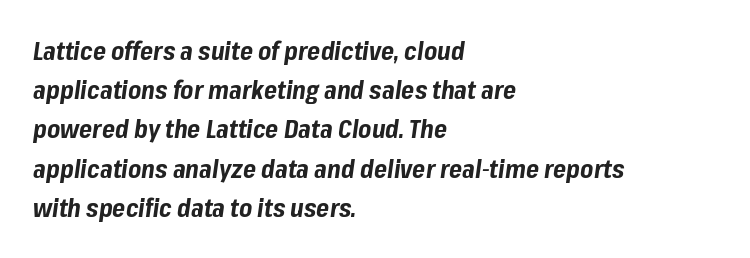
The space directly below the letters is spotless. Regarding leading, the lines here are spaced in the standard way. The passage is arranged the way most books set body copy — flush left. How are the letters spaced? Ordinarily, with no added tracking.
